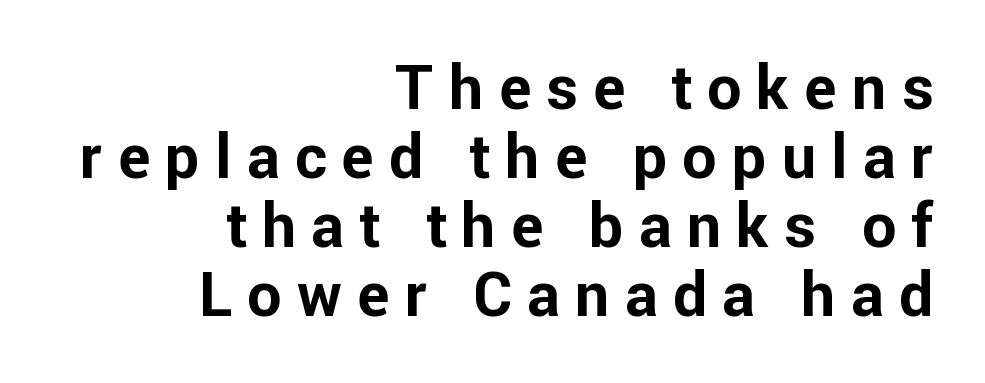
{"serif": "no", "italic": "no", "bold": "yes", "weight": "bold", "width": "normal", "stroke_contrast": "low", "x_height": "medium", "monospaced": "no", "underline": "no", "align": "right", "line_spacing": "tight", "line_spacing_ratio": 1.13, "letter_spacing": "wide", "letter_spacing_em": 0.25, "glyph_px": 61}
